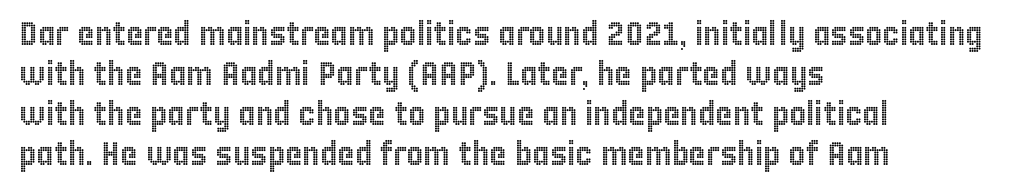
Unmarked baselines from the first word to the last. These lines are set flush left with a ragged right edge. Character widths vary here, with narrow letters taking less room than wide ones. A typesetter would call this zero additional tracking. When letters stand straight like this, we call the style roman or upright.
